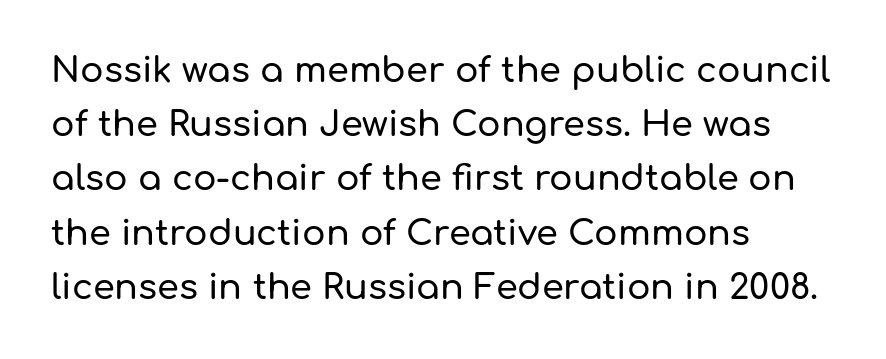
The image shows 35 px sans-serif type, upright; set left-aligned, normal line spacing (1.55x), normal letter spacing, not underlined; low stroke contrast and a medium x-height.
